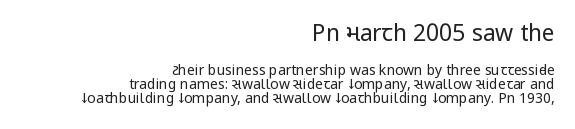
Q: Is the text bold? A: No.
Q: Is the text italic (slanted)? A: No, it is upright.
Q: Is the text underlined? A: No.
Q: How is the paragraph aligned? A: Right-aligned.
Q: Is the spacing between letters normal or unusually wide? A: Normal.
Q: Is the spacing between lines tight, normal or loose? A: Tight.
Q: Which block of text is set in a larger size, the first (top) or the second (bottom)? A: The first (top) one.
